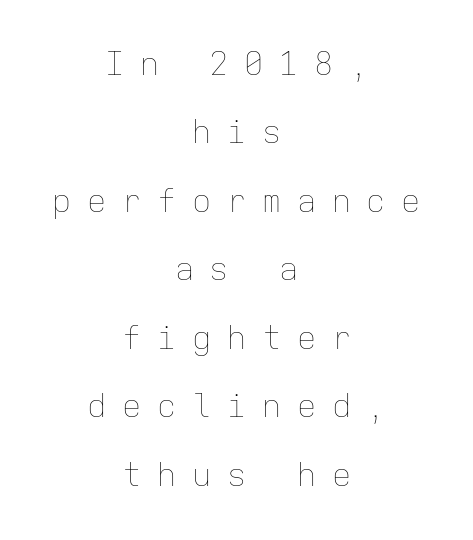
{"italic": "no", "bold": "no", "weight": "thin", "width": "normal", "stroke_contrast": "low", "x_height": "medium", "monospaced": "yes", "underline": "no", "align": "center", "line_spacing": "loose", "line_spacing_ratio": 2.14, "letter_spacing": "wide", "letter_spacing_em": 0.49, "glyph_px": 32}
